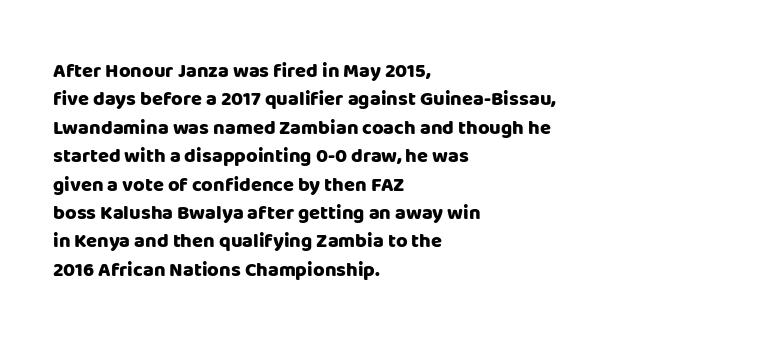
Q: Is the text bold? A: Yes.
Q: Is the text italic (slanted)? A: No, it is upright.
Q: Is the text underlined? A: No.
Q: How is the paragraph aligned? A: Left-aligned.
Q: Is the spacing between letters normal or unusually wide? A: Normal.
Q: Is the spacing between lines tight, normal or loose? A: Normal.
